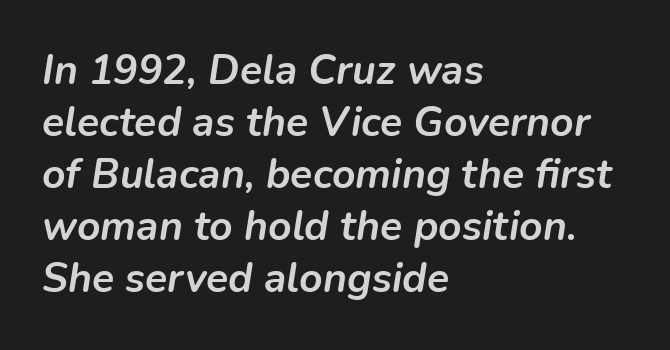
The image shows 41 px semibold type, italic (leaning right); set left-aligned, normal line spacing (1.27x), normal letter spacing, not underlined; low stroke contrast and a medium x-height.
